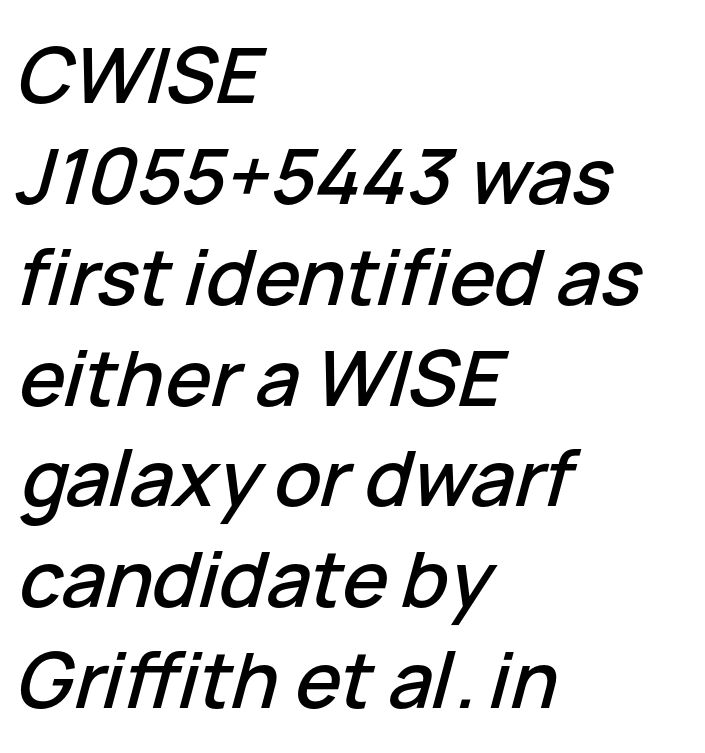
The image shows 77 px text type, italic (leaning right); set left-aligned, normal line spacing (1.31x), normal letter spacing, not underlined; low stroke contrast and a medium x-height.
